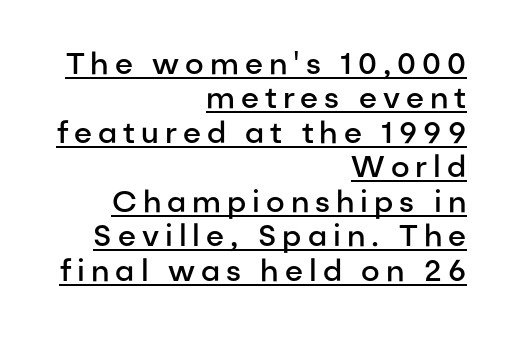
{"serif": "no", "italic": "no", "bold": "semi", "weight": "semibold", "width": "normal", "stroke_contrast": "low", "x_height": "medium", "monospaced": "no", "underline": "yes", "align": "right", "line_spacing": "tight", "line_spacing_ratio": 1.15, "letter_spacing": "wide", "letter_spacing_em": 0.2, "glyph_px": 30}
